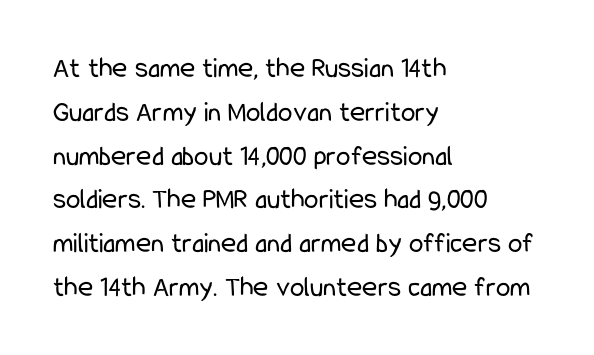
The image shows 29 px regular-weight, condensed sans-serif type, upright; set left-aligned, normal line spacing (1.51x), normal letter spacing, not underlined; low stroke contrast and a medium x-height.
